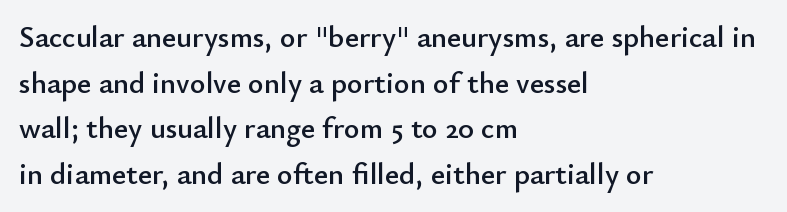
{"serif": "no", "italic": "no", "width": "normal", "stroke_contrast": "low", "x_height": "small", "monospaced": "no", "underline": "no", "align": "left", "line_spacing": "normal", "line_spacing_ratio": 1.52, "letter_spacing": "normal", "letter_spacing_em": 0.0, "glyph_px": 30}
